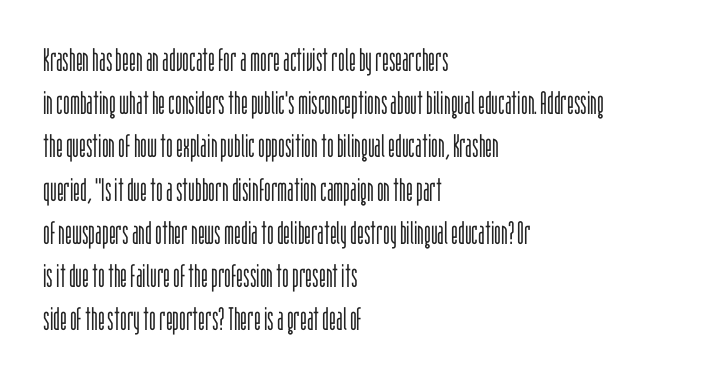
Compared with typical body copy, the letter spacing here is the same. Looks like regular typesetting: each glyph gets only the width it needs. If you drew a line through each stem, it would be perfectly vertical. The lines are quadded left. Classification — sans serif. Stroke mass is kept to a normal reading level or below.
